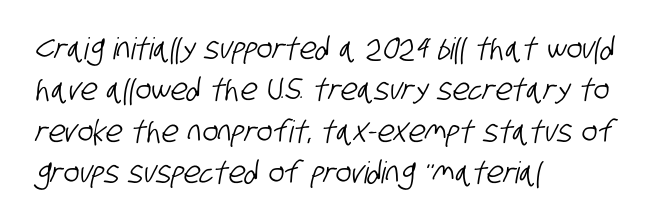
The image shows 30 px condensed sans-serif type; set left-aligned, normal line spacing (1.38x), normal letter spacing, not underlined; low stroke contrast and a large x-height.
